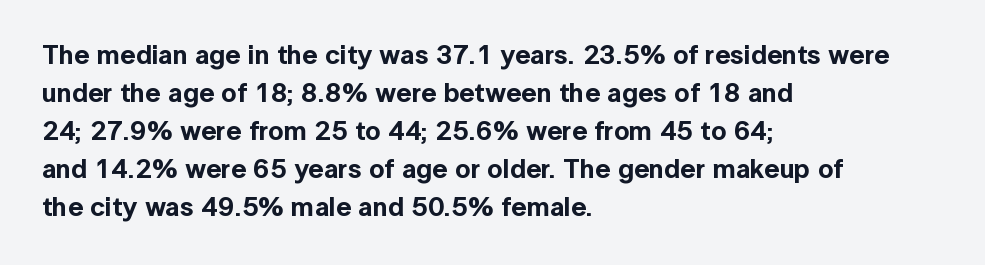
The image shows 27 px text type, upright; set left-aligned, normal line spacing (1.41x), normal letter spacing, not underlined.
